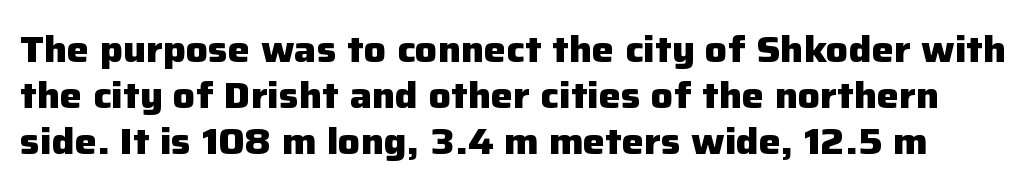
A typesetter would call this leading conventional body-copy spacing. Grotesque or geometric, the face here clearly has no serifs. Proportional: the letters do not fall into vertical columns. In terms of weight, the rendering is a true, heavy bold. Style check: upright. Unmarked baselines from the first word to the last.
